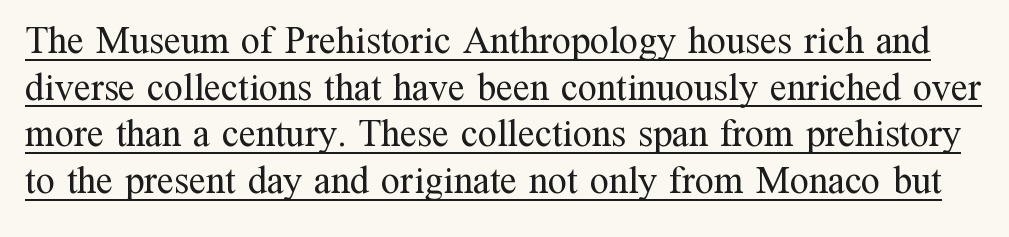
These lines keep a tight, regular rhythm from letter to letter. Does the type have serifs? Yes, each stem ends in a small foot. The glyphs are accompanied by a horizontal stroke just below them. Do the letters lean? They stand straight. Each stroke keeps to a modest, everyday thickness or less.
